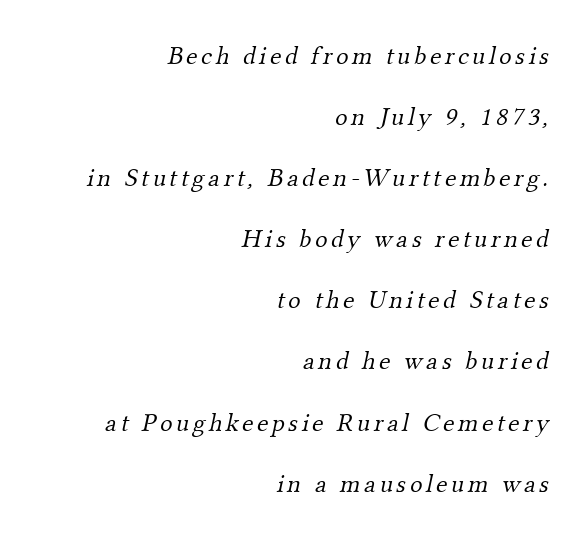
Caption: face not bold, strokes unweighted. The designer dialed line spacing up above the default. The typesetter chose a ragged-left arrangement here. The area under the type is left untouched.
